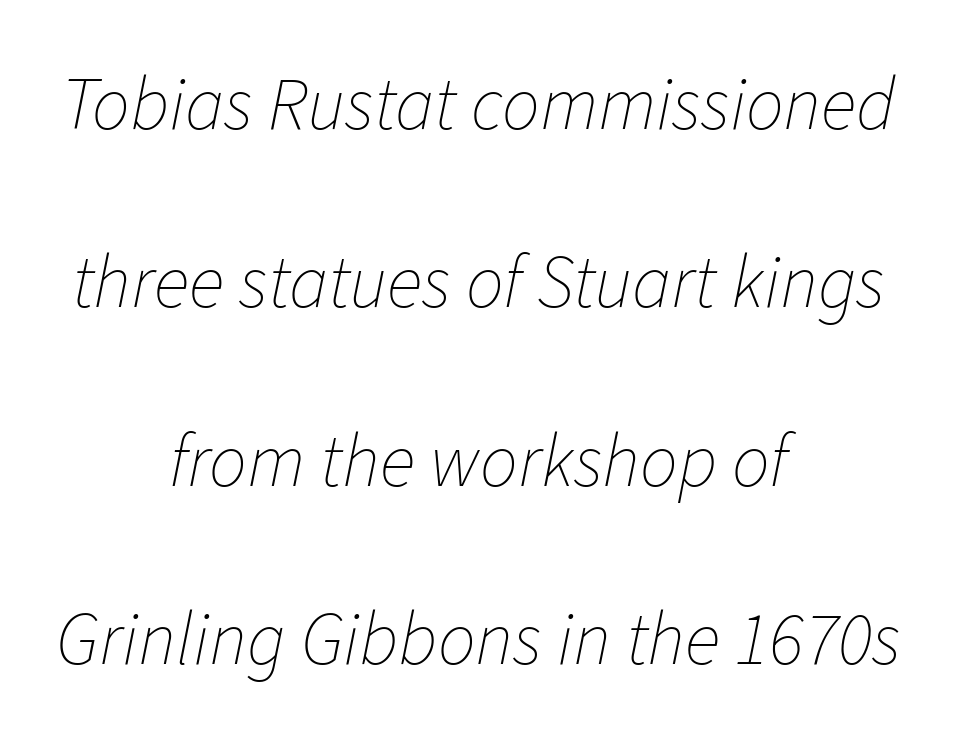
Q: Is the text bold? A: No.
Q: Is the text italic (slanted)? A: Yes, it leans right by about 11 degrees.
Q: Is the text underlined? A: No.
Q: How is the paragraph aligned? A: Centered.
Q: Is the spacing between letters normal or unusually wide? A: Normal.
Q: Is the spacing between lines tight, normal or loose? A: Loose.
Q: Width (condensed, normal, or wide)? A: Normal.
Q: Stroke contrast? A: Low.
Q: x-height? A: Medium.
Q: Monospaced? A: No.
